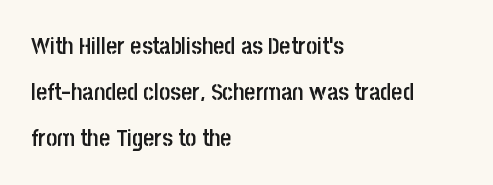
The image shows 24 px text type, upright; set left-aligned, loose line spacing (1.91x), normal letter spacing, not underlined.
